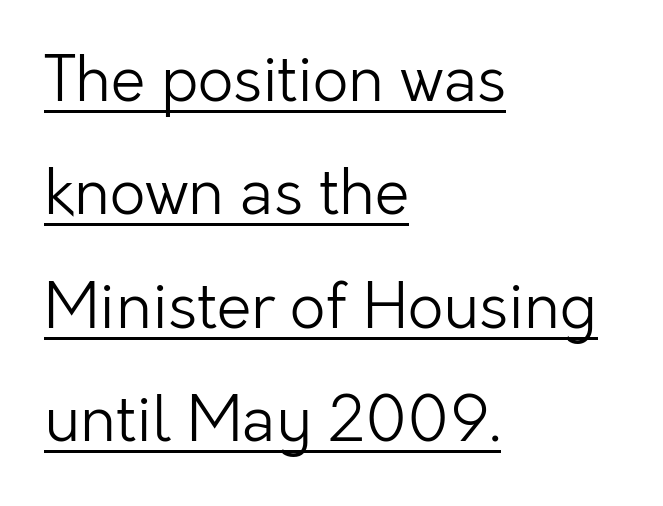
{"serif": "no", "italic": "no", "bold": "no", "weight": "light", "width": "normal", "stroke_contrast": "low", "x_height": "medium", "monospaced": "no", "underline": "yes", "align": "left", "line_spacing_ratio": 1.83, "letter_spacing": "normal", "letter_spacing_em": 0.0, "glyph_px": 62}
